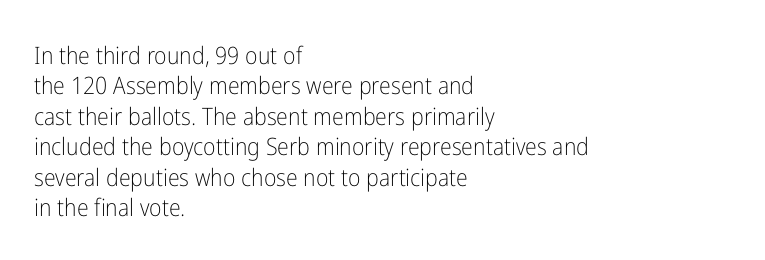
Q: Is the text bold? A: No.
Q: Is the text italic (slanted)? A: No, it is upright.
Q: Is the text underlined? A: No.
Q: How is the paragraph aligned? A: Left-aligned.
Q: Is the spacing between letters normal or unusually wide? A: Normal.
Q: Is the spacing between lines tight, normal or loose? A: Normal.
